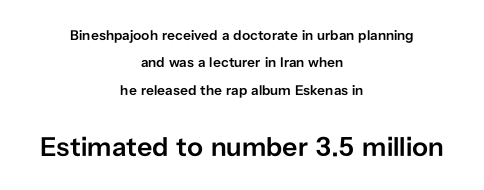
The image shows 27 px text type, upright; set centered, loose line spacing (1.96x), normal letter spacing, not underlined; the second (bottom) block is 1.93x larger.
